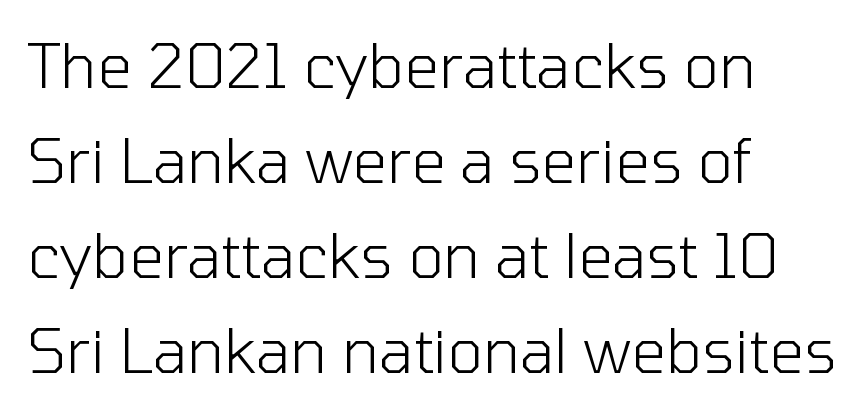
Observe the absence of serifs on each vertical stroke in this sample. A typesetter would call this leading conventional body-copy spacing. Each letter keeps its own natural width here, so spacing adapts to shape. The area under the type is left untouched. Posture: vertical. This rendering uses left alignment, leaving the right contour irregular.
